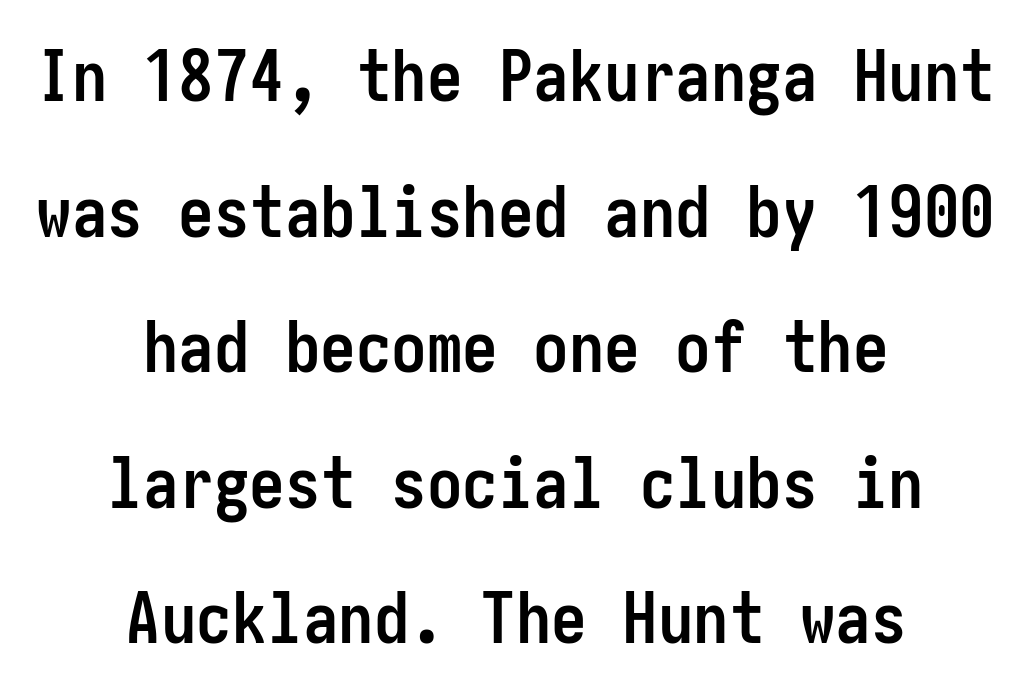
{"serif": "no", "italic": "no", "bold": "yes", "weight": "semibold", "width": "condensed", "stroke_contrast": "low", "x_height": "medium", "underline": "no", "align": "center", "line_spacing": "loose", "line_spacing_ratio": 1.91, "letter_spacing": "normal", "letter_spacing_em": 0.0, "glyph_px": 71}
